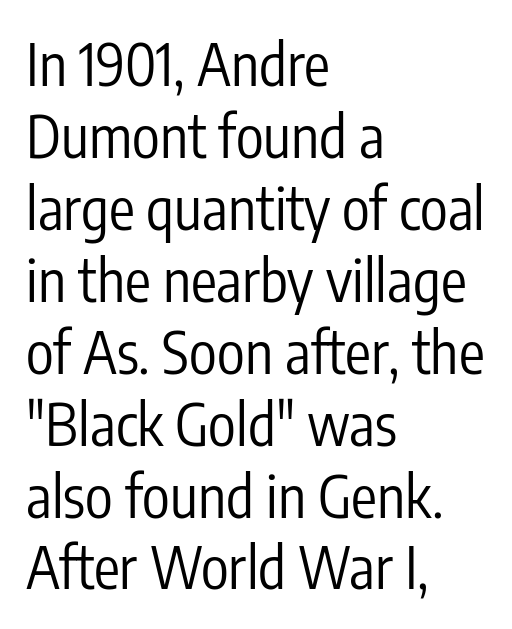
Q: Is the text bold? A: No.
Q: Is the text italic (slanted)? A: No, it is upright.
Q: Is the typeface a serif or a sans-serif typeface? A: Sans-serif.
Q: Is the text underlined? A: No.
Q: How is the paragraph aligned? A: Left-aligned.
Q: Is the spacing between letters normal or unusually wide? A: Normal.
Q: Width (condensed, normal, or wide)? A: Condensed.
Q: Stroke contrast? A: Low.
Q: x-height? A: Medium.
Q: Monospaced? A: No.
